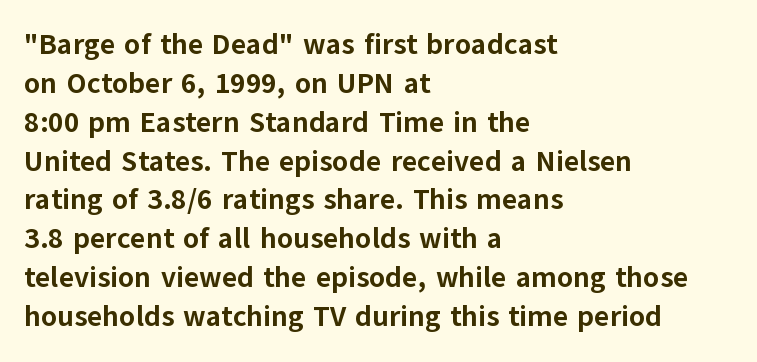
The designer left line spacing at the default. Letters rest on an invisible, unmarked baseline. The compositor pushed each line to the left boundary. The type sits square on the baseline with zero lean. No feet cap the strokes, marking this as sans-serif type.
